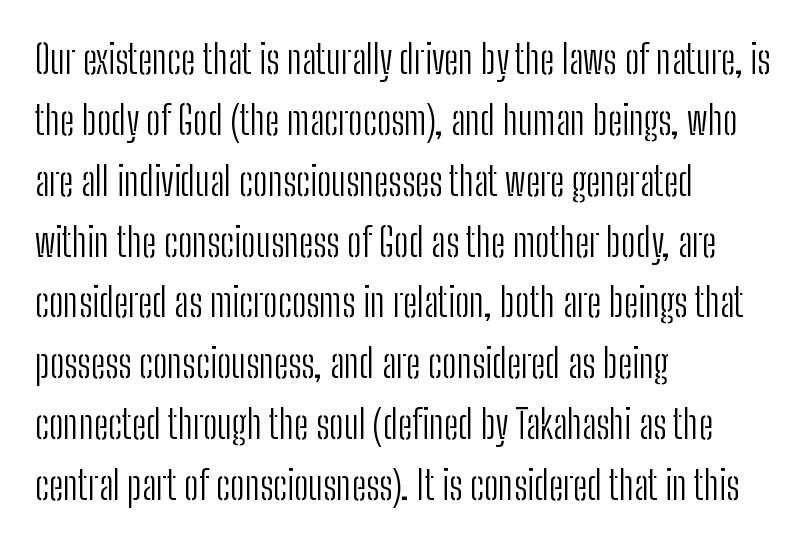
Q: Is the text bold? A: No.
Q: Is the text italic (slanted)? A: No, it is upright.
Q: Is the typeface a serif or a sans-serif typeface? A: Sans-serif.
Q: Is the text underlined? A: No.
Q: How is the paragraph aligned? A: Left-aligned.
Q: Is the spacing between letters normal or unusually wide? A: Normal.
Q: Is the spacing between lines tight, normal or loose? A: Normal.
Q: Width (condensed, normal, or wide)? A: Condensed.
Q: Stroke contrast? A: Low.
Q: x-height? A: Medium.
Q: Monospaced? A: No.
